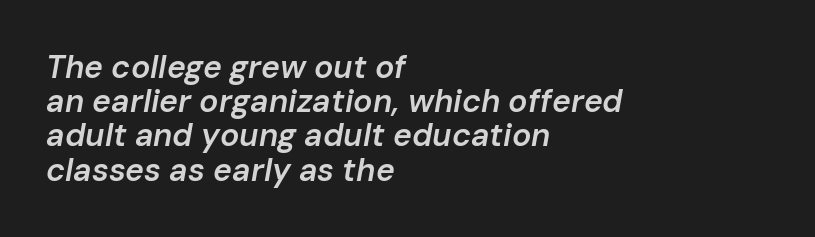
{"italic": "yes", "lean": "right", "slant_degrees": 10, "bold": "semi", "weight": "semibold", "width": "normal", "stroke_contrast": "low", "x_height": "medium", "monospaced": "no", "underline": "no", "align": "left", "line_spacing": "tight", "line_spacing_ratio": 1.07, "letter_spacing": "normal", "letter_spacing_em": 0.0, "glyph_px": 32}
